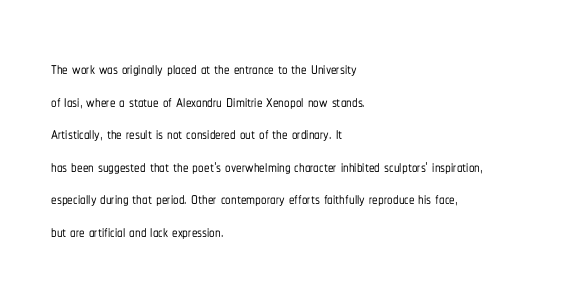
The string is rendered with underlining switched off. Successive baselines arrive at the customary interval. The paragraph shown leans on its left margin. Do the letters lean? They stand straight. The passage shown has conventional tracking throughout.
